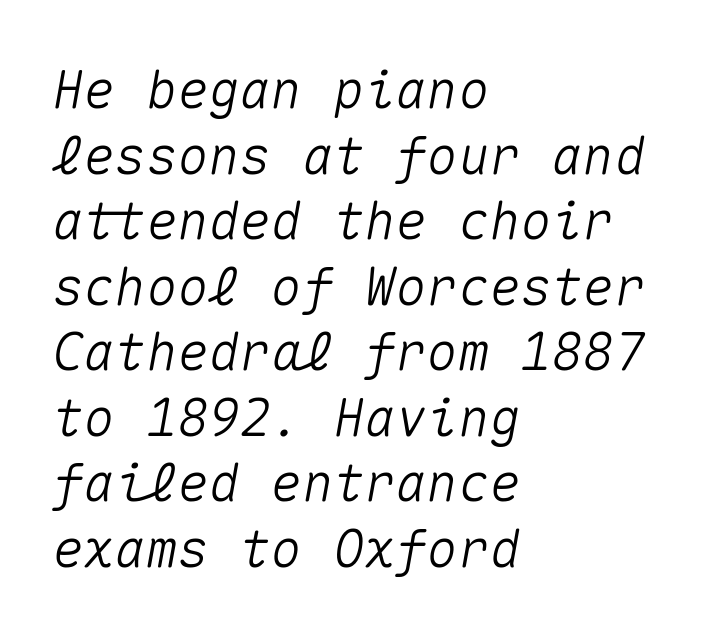
Q: Is the text italic (slanted)? A: Yes, it leans right by about 10 degrees.
Q: Is the text underlined? A: No.
Q: How is the paragraph aligned? A: Left-aligned.
Q: Is the spacing between letters normal or unusually wide? A: Normal.
Q: Is the spacing between lines tight, normal or loose? A: Normal.
Q: Width (condensed, normal, or wide)? A: Normal.
Q: Stroke contrast? A: Medium.
Q: x-height? A: Medium.
Q: Monospaced? A: Yes.
